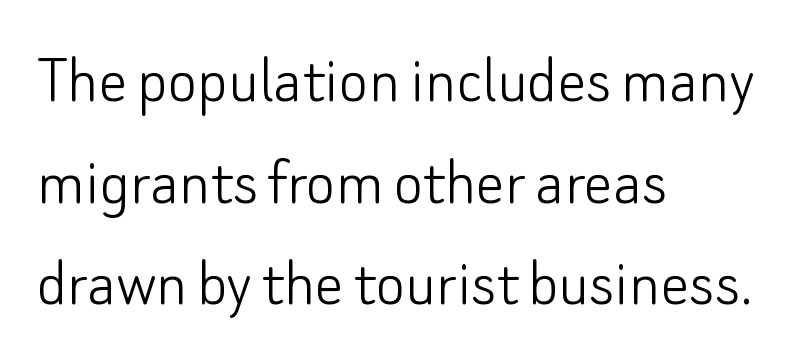
Weight class: somewhere from thin through regular. Short and long lines alike share a common starting point at left. Descenders hang freely into open space. Ordinary non-slanted type is in use. Spacing verdict: proportional, widths tailored to each character. This sample uses plain, unmodified letter spacing.
